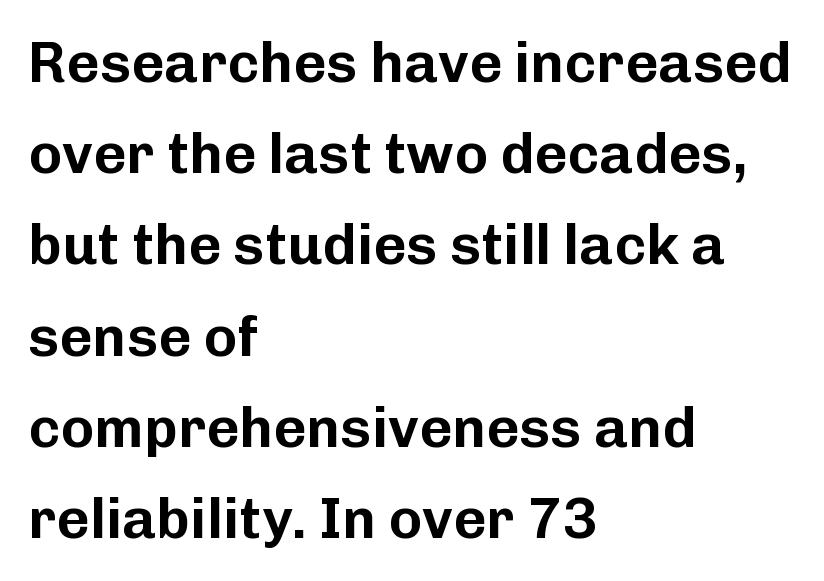
You could not count columns in this text — the font is proportionally spaced. Casual observation: everything's shoved over to the left. Type without underlining. Ascenders rise straight up at ninety degrees. The designer left line spacing at the default.
